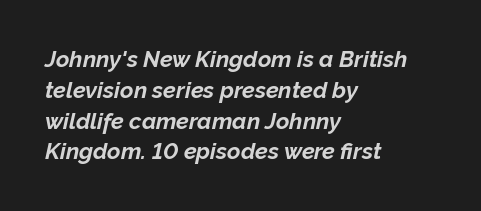
Reading down the block, your eye returns to a fixed left position each line. Slanted lettering throughout. Each word holds together tightly as a unit, with standard inter-letter gaps. Words float on clear page, feet unadorned. Whoever set this chose a conventional vertical rhythm. Typesetter's note: full bold, strokes at maximum text heaviness.
